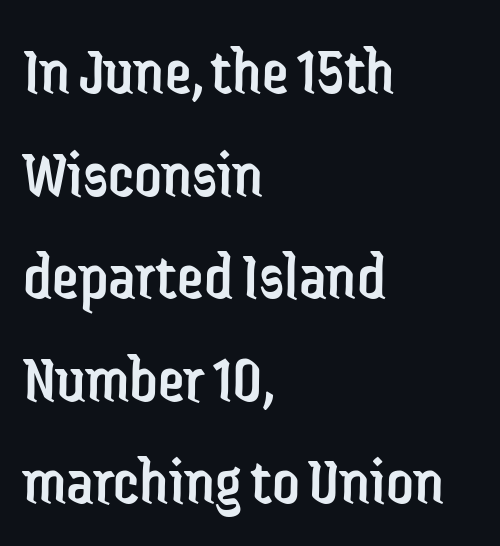
Each letter's strokes conclude bluntly, with no projecting serifs. Does the lettering tilt? It doesn't — this is upright. The designer left line spacing at the default. Notice how the passage keeps a crisp vertical edge on the left only. Proportional: the letters do not fall into vertical columns. Counters stay open thanks to moderate or lighter strokes.
